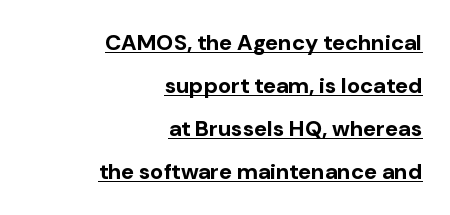
Q: Is the text bold? A: Yes.
Q: Is the text italic (slanted)? A: No, it is upright.
Q: Is the text underlined? A: Yes.
Q: How is the paragraph aligned? A: Right-aligned.
Q: Is the spacing between letters normal or unusually wide? A: Normal.
Q: Is the spacing between lines tight, normal or loose? A: Loose.
